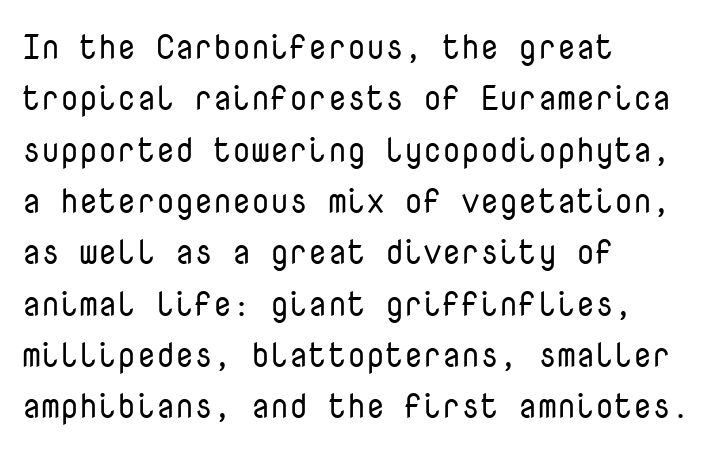
The image shows 34 px regular-weight sans-serif type, upright, monospaced; set left-aligned, normal line spacing (1.51x), normal letter spacing, not underlined; low stroke contrast and a medium x-height.
